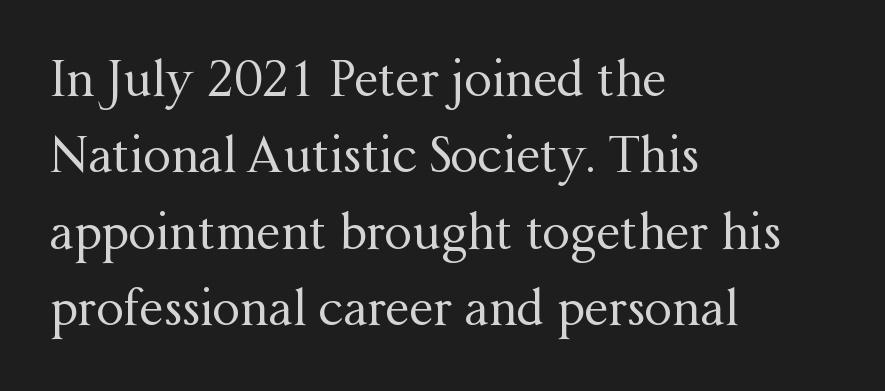
{"serif": "yes", "italic": "no", "bold": "no", "weight": "regular", "width": "normal", "stroke_contrast": "medium", "x_height": "medium", "monospaced": "no", "underline": "no", "align": "left", "line_spacing": "normal", "line_spacing_ratio": 1.56, "letter_spacing": "normal", "letter_spacing_em": 0.0, "glyph_px": 49}
